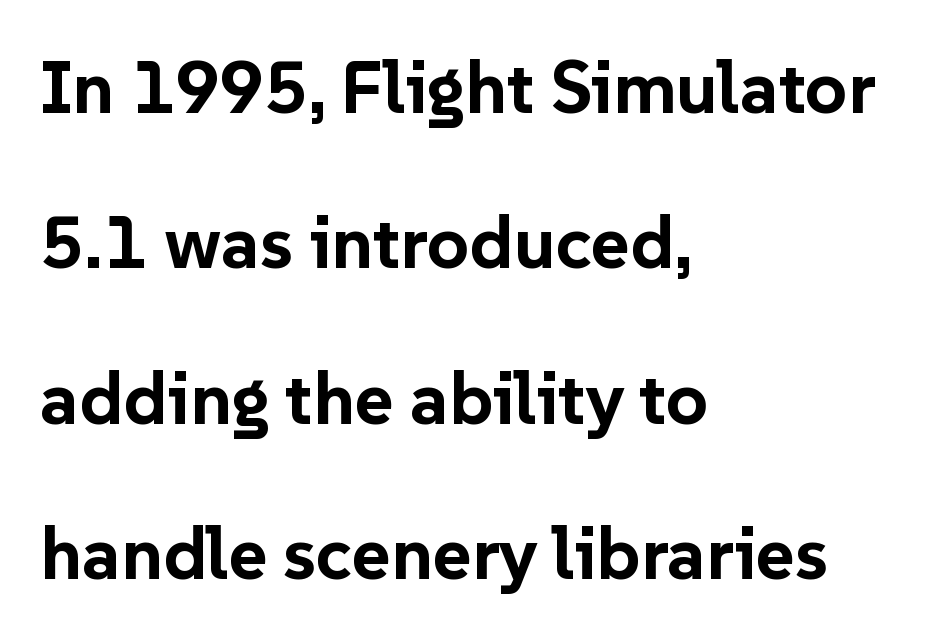
Q: Is the text bold? A: Yes.
Q: Is the text italic (slanted)? A: No, it is upright.
Q: Is the typeface a serif or a sans-serif typeface? A: Sans-serif.
Q: Is the text underlined? A: No.
Q: How is the paragraph aligned? A: Left-aligned.
Q: Is the spacing between letters normal or unusually wide? A: Normal.
Q: Is the spacing between lines tight, normal or loose? A: Loose.
Q: Width (condensed, normal, or wide)? A: Normal.
Q: Stroke contrast? A: Low.
Q: x-height? A: Medium.
Q: Monospaced? A: No.
